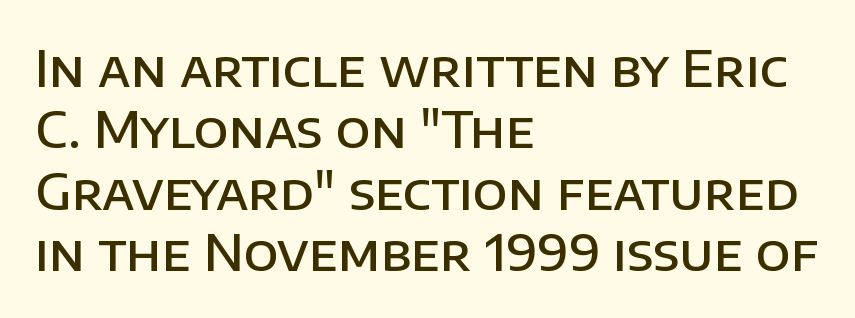
{"serif": "no", "italic": "no", "bold": "semi", "weight": "semibold", "width": "normal", "stroke_contrast": "low", "x_height": "large", "monospaced": "no", "underline": "no", "align": "left", "line_spacing_ratio": 1.23, "letter_spacing": "normal", "letter_spacing_em": 0.0, "glyph_px": 50}
